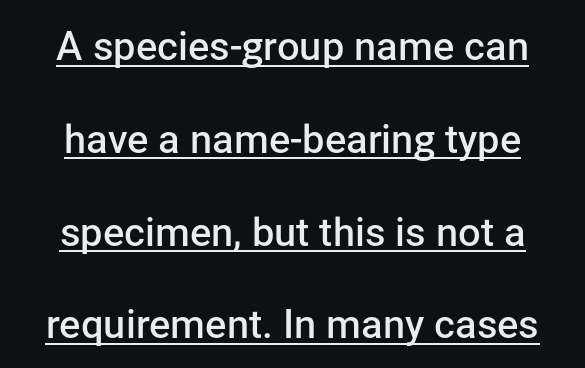
Q: Is the text bold? A: Semi-bold.
Q: Is the text italic (slanted)? A: No, it is upright.
Q: Is the typeface a serif or a sans-serif typeface? A: Sans-serif.
Q: Is the text underlined? A: Yes.
Q: How is the paragraph aligned? A: Centered.
Q: Is the spacing between letters normal or unusually wide? A: Normal.
Q: Is the spacing between lines tight, normal or loose? A: Loose.
Q: Width (condensed, normal, or wide)? A: Normal.
Q: Stroke contrast? A: Low.
Q: x-height? A: Medium.
Q: Monospaced? A: No.
